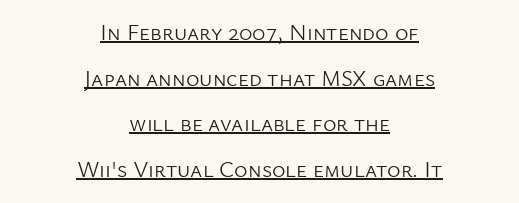
{"italic": "no", "bold": "no", "underline": "yes", "align": "center", "line_spacing": "loose", "line_spacing_ratio": 1.98, "letter_spacing": "normal", "letter_spacing_em": 0.0, "glyph_px": 23}
